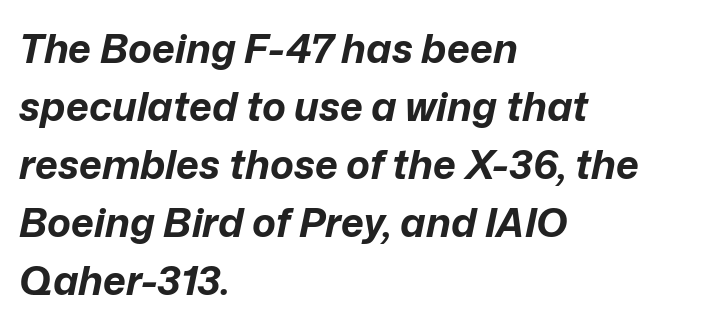
{"italic": "yes", "lean": "right", "slant_degrees": 12, "bold": "yes", "weight": "bold", "width": "normal", "stroke_contrast": "low", "x_height": "medium", "monospaced": "no", "underline": "no", "align": "left", "line_spacing": "normal", "line_spacing_ratio": 1.45, "letter_spacing": "normal", "letter_spacing_em": 0.0, "glyph_px": 40}
